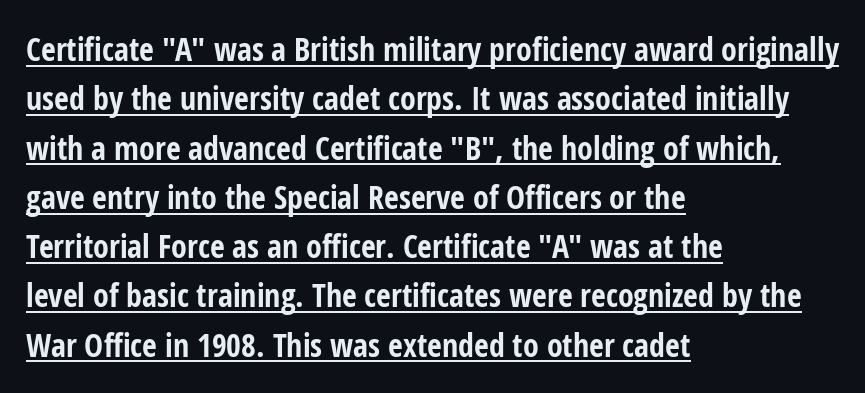
Q: Is the text bold? A: Yes.
Q: Is the text italic (slanted)? A: No, it is upright.
Q: Is the typeface a serif or a sans-serif typeface? A: Sans-serif.
Q: Is the text underlined? A: Yes.
Q: How is the paragraph aligned? A: Left-aligned.
Q: Is the spacing between letters normal or unusually wide? A: Normal.
Q: Is the spacing between lines tight, normal or loose? A: Normal.
Q: Width (condensed, normal, or wide)? A: Condensed.
Q: Stroke contrast? A: Low.
Q: x-height? A: Medium.
Q: Monospaced? A: No.
